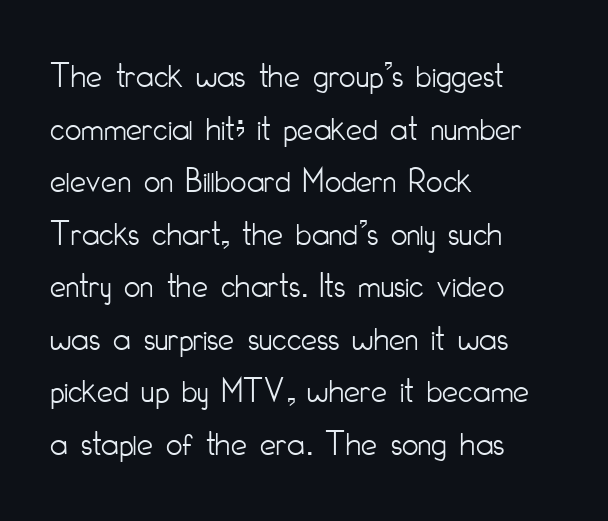
Q: Is the text bold? A: No.
Q: Is the text italic (slanted)? A: No, it is upright.
Q: Is the typeface a serif or a sans-serif typeface? A: Sans-serif.
Q: Is the text underlined? A: No.
Q: How is the paragraph aligned? A: Left-aligned.
Q: Is the spacing between letters normal or unusually wide? A: Normal.
Q: Is the spacing between lines tight, normal or loose? A: Normal.
Q: Width (condensed, normal, or wide)? A: Condensed.
Q: Stroke contrast? A: Low.
Q: x-height? A: Small.
Q: Monospaced? A: No.
